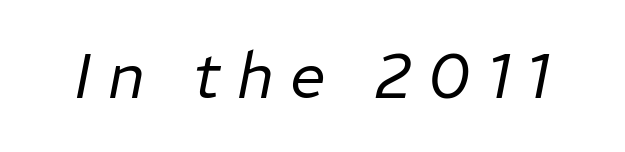
Q: Is the text bold? A: No.
Q: Is the text italic (slanted)? A: Yes, it leans right by about 11 degrees.
Q: Is the text underlined? A: No.
Q: Is the spacing between letters normal or unusually wide? A: Unusually wide.
Q: Width (condensed, normal, or wide)? A: Normal.
Q: Stroke contrast? A: Low.
Q: x-height? A: Medium.
Q: Monospaced? A: No.
